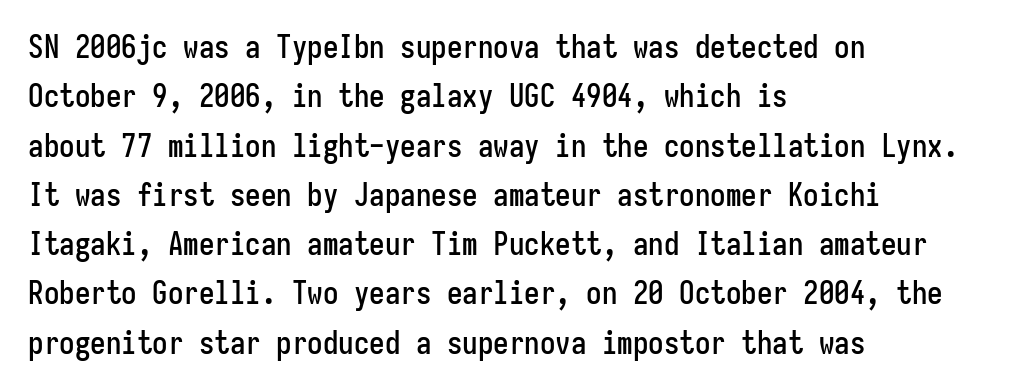
Q: Is the text italic (slanted)? A: No, it is upright.
Q: Is the typeface a serif or a sans-serif typeface? A: Sans-serif.
Q: Is the text underlined? A: No.
Q: How is the paragraph aligned? A: Left-aligned.
Q: Is the spacing between letters normal or unusually wide? A: Normal.
Q: Is the spacing between lines tight, normal or loose? A: Normal.
Q: Width (condensed, normal, or wide)? A: Condensed.
Q: Stroke contrast? A: Low.
Q: x-height? A: Medium.
Q: Monospaced? A: Yes.
